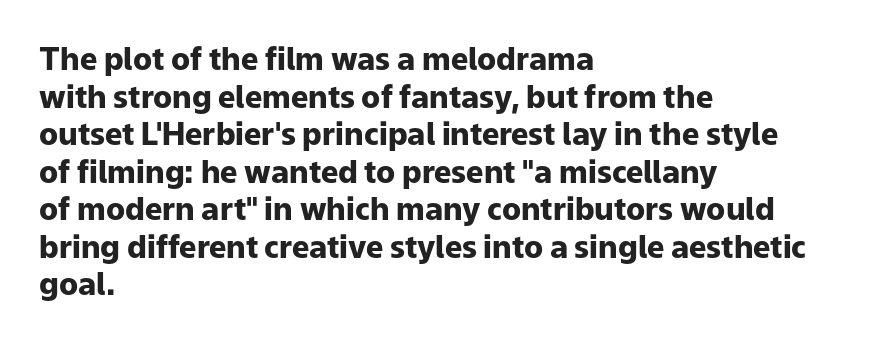
Q: Is the text bold? A: Yes.
Q: Is the text italic (slanted)? A: No, it is upright.
Q: Is the typeface a serif or a sans-serif typeface? A: Sans-serif.
Q: Is the text underlined? A: No.
Q: How is the paragraph aligned? A: Left-aligned.
Q: Is the spacing between letters normal or unusually wide? A: Normal.
Q: Width (condensed, normal, or wide)? A: Normal.
Q: Stroke contrast? A: Low.
Q: x-height? A: Medium.
Q: Monospaced? A: No.
